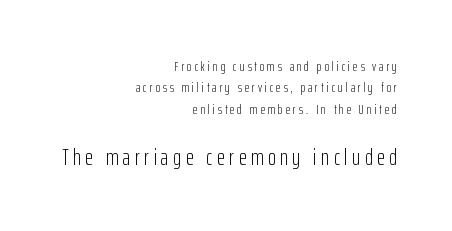
Q: Is the text bold? A: No.
Q: Is the text italic (slanted)? A: No, it is upright.
Q: Is the text underlined? A: No.
Q: How is the paragraph aligned? A: Right-aligned.
Q: Is the spacing between letters normal or unusually wide? A: Unusually wide.
Q: Is the spacing between lines tight, normal or loose? A: Normal.
Q: Which block of text is set in a larger size, the first (top) or the second (bottom)? A: The second (bottom) one.
